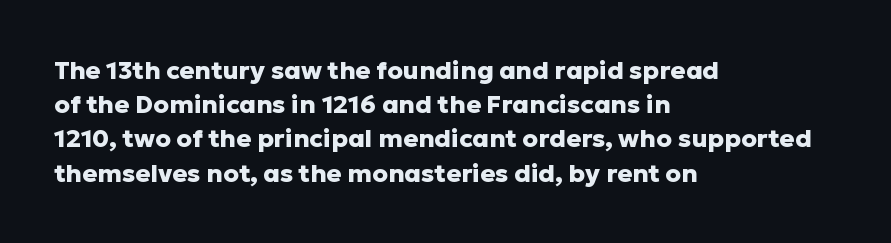
The image shows 25 px bold type, upright; set left-aligned, normal line spacing (1.37x), normal letter spacing, not underlined.
